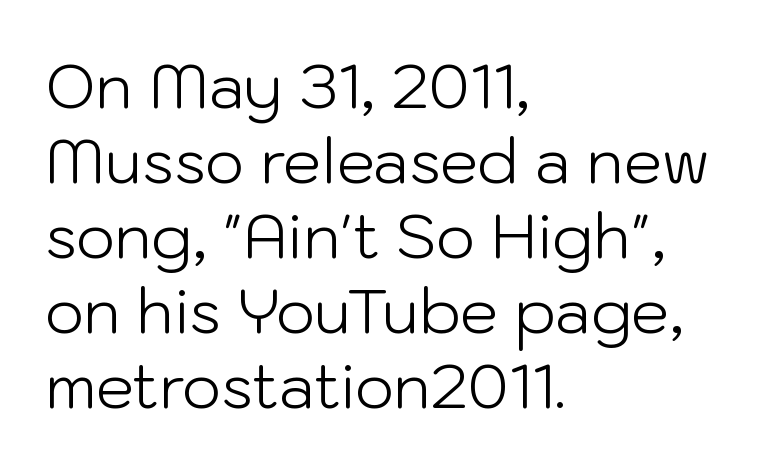
The image shows 61 px light sans-serif type, upright; set left-aligned, line spacing 1.23x, normal letter spacing, not underlined; low stroke contrast and a medium x-height.
